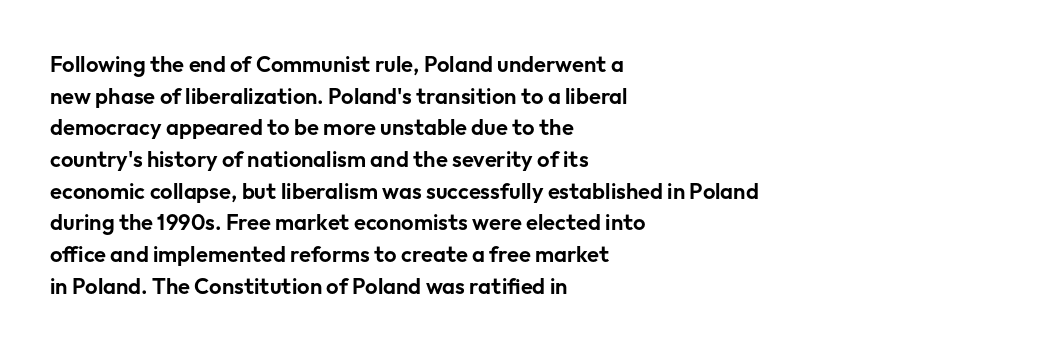
Q: Is the text italic (slanted)? A: No, it is upright.
Q: Is the text underlined? A: No.
Q: How is the paragraph aligned? A: Left-aligned.
Q: Is the spacing between letters normal or unusually wide? A: Normal.
Q: Is the spacing between lines tight, normal or loose? A: Normal.
